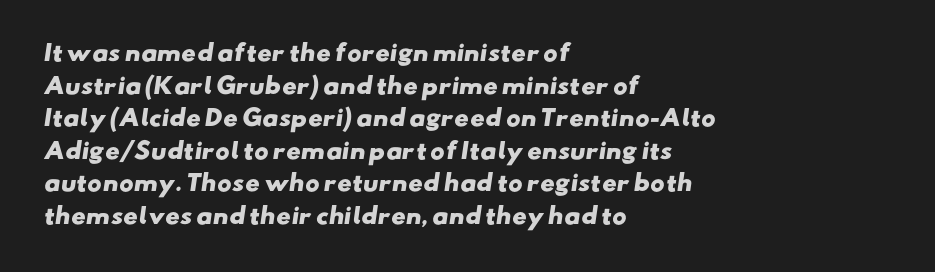
The image shows 22 px bold type; set left-aligned, normal line spacing (1.48x), normal letter spacing, not underlined.
